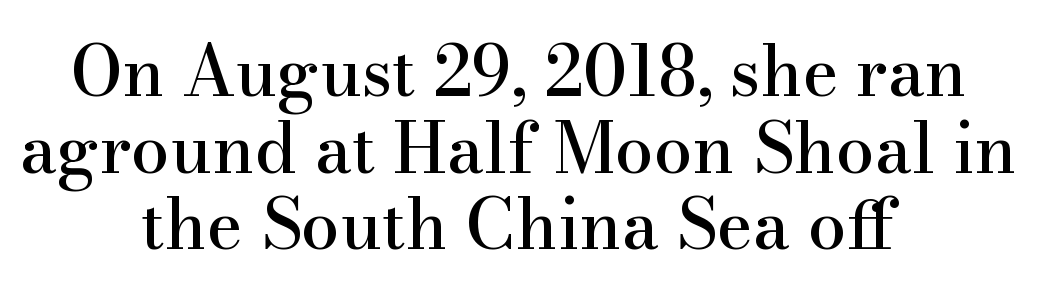
The image shows 69 px serif type, upright; set centered, tight line spacing (1.11x), normal letter spacing, not underlined; high stroke contrast and a small x-height.
